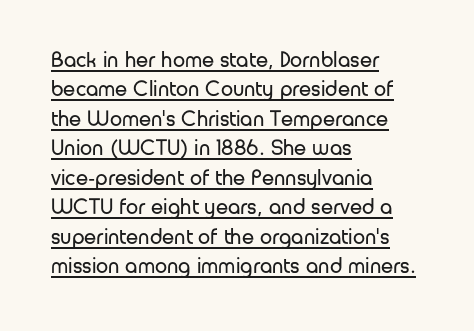
Here the glyphs are tracked normally, forming tight word shapes. The strokes carry an ordinary text weight at most. Typeset ragged right — the left edge is the straight one. Honestly, the underline is the first thing you notice here. Rendered with straight, roman letterforms. The vertical gap from one line to the next is medium.
